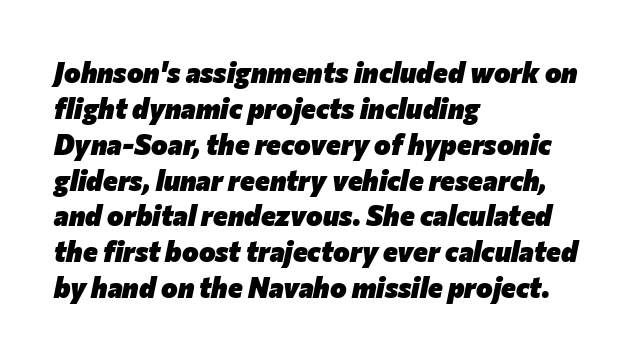
{"italic": "yes", "lean": "right", "slant_degrees": 12, "bold": "yes", "weight": "heavy", "width": "normal", "stroke_contrast": "low", "x_height": "medium", "monospaced": "no", "underline": "no", "align": "left", "line_spacing": "normal", "line_spacing_ratio": 1.28, "letter_spacing": "normal", "letter_spacing_em": 0.0, "glyph_px": 28}
